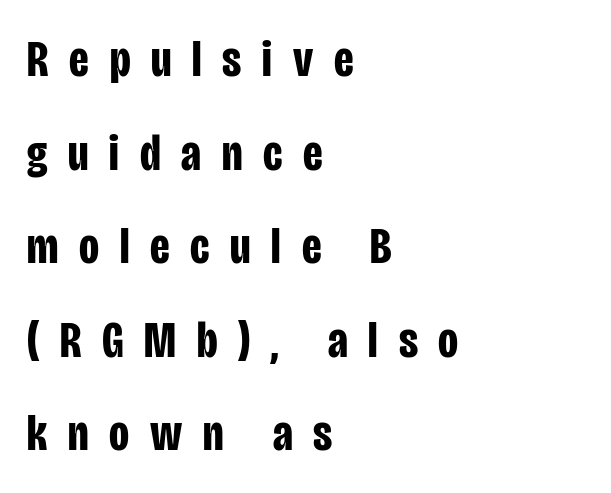
Q: Is the text bold? A: Yes.
Q: Is the text italic (slanted)? A: No, it is upright.
Q: Is the typeface a serif or a sans-serif typeface? A: Sans-serif.
Q: Is the text underlined? A: No.
Q: How is the paragraph aligned? A: Left-aligned.
Q: Is the spacing between letters normal or unusually wide? A: Unusually wide.
Q: Width (condensed, normal, or wide)? A: Condensed.
Q: Stroke contrast? A: Low.
Q: x-height? A: Large.
Q: Monospaced? A: No.
